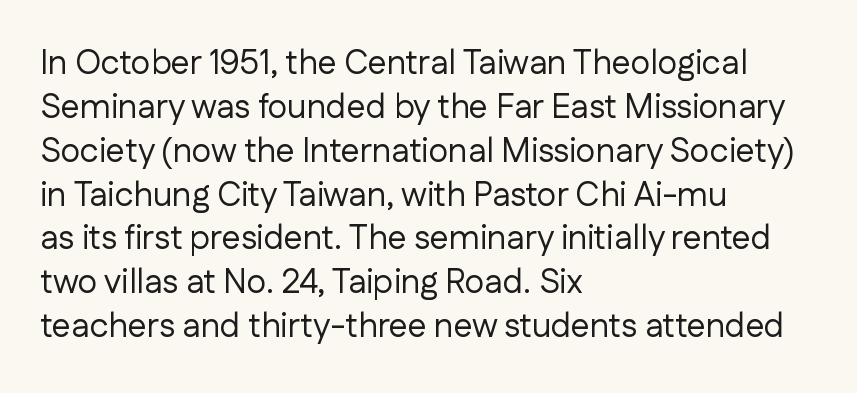
This rendering employs a face without finishing strokes, i.e., a sans-serif. Characters remain perfectly vertical along every line. Notice how the passage keeps a crisp vertical edge on the left only. Varying glyph widths throughout — classic text-font behaviour.
